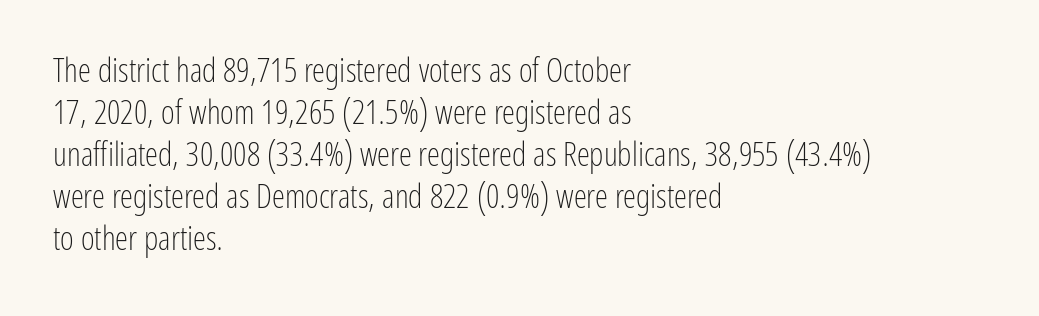
The image shows 33 px light, condensed sans-serif type, upright; set left-aligned, normal line spacing (1.27x), normal letter spacing, not underlined; low stroke contrast and a medium x-height.
